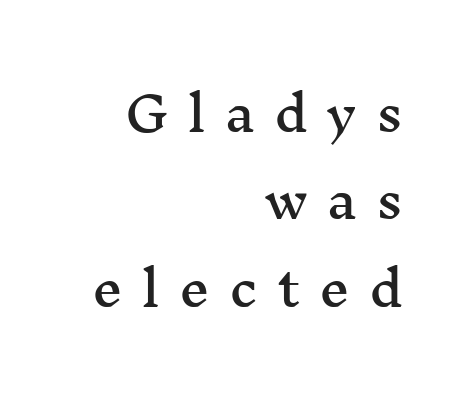
This sample has the flowing, uneven cadence of proportional lettering. Substantial extra tracking has been applied to these lines. Descenders hang freely into open space. Alignment: flush right. The passage shown is typeset with a serif family. When letters stand straight like this, we call the style roman or upright.
